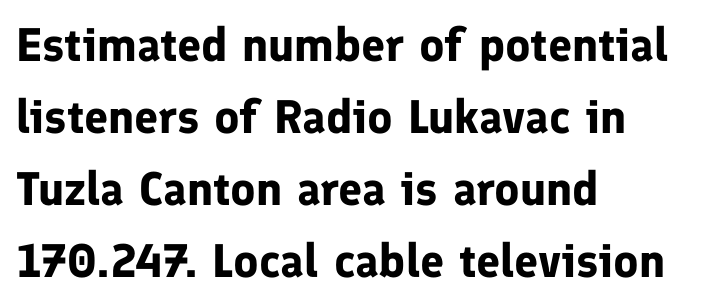
Casual observation: everything's shoved over to the left. A normal amount of white space separates one row of letters from the next. Nobody drew a line under any word here. The font's upright variant was chosen for this text. The letters advance in unequal steps, a hallmark of proportional type. Each letter's strokes conclude bluntly, with no projecting serifs.
